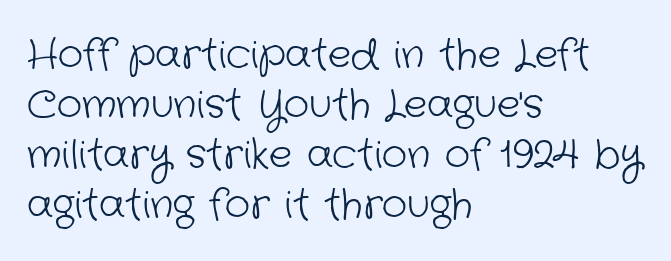
{"serif": "no", "bold": "no", "weight": "light", "width": "normal", "stroke_contrast": "low", "x_height": "medium", "monospaced": "no", "underline": "no", "align": "left", "line_spacing": "normal", "line_spacing_ratio": 1.28, "letter_spacing": "normal", "letter_spacing_em": 0.0, "glyph_px": 39}
